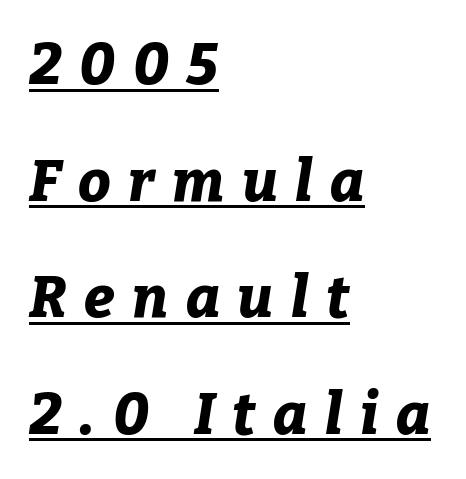
The setting favours the left margin, as ordinary paragraphs usually do. Decoration check: the copy is underlined. The vertical gap from one line to the next is large. Here the glyphs are tracked loosely, breaking word shapes into spaced letters.
